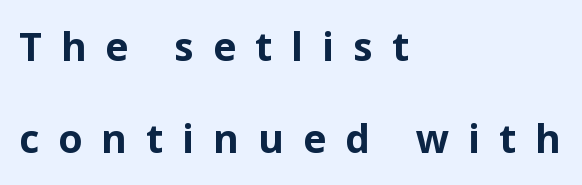
The passage shown stacks its lines with a broad gap. The space beneath each line is pristine and unruled. Do the characters align in a grid? No, the font is proportional. The rendering uses a bold face; every stroke is thick and dark.
